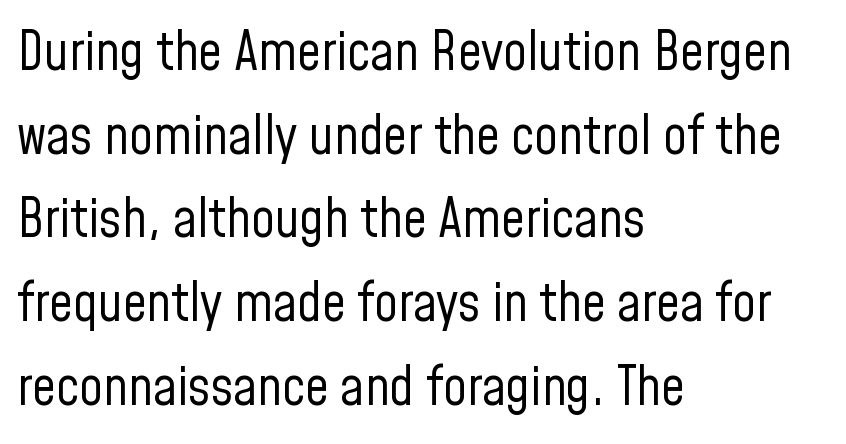
The lettering holds an erect, upright posture throughout. The string is rendered with underlining switched off. Whoever set this chose a conventional vertical rhythm. Note the varied advance widths — an 'i' is clearly narrower than an 'm'. Font category for this specimen: sans-serif. Counters stay open thanks to moderate or lighter strokes.
